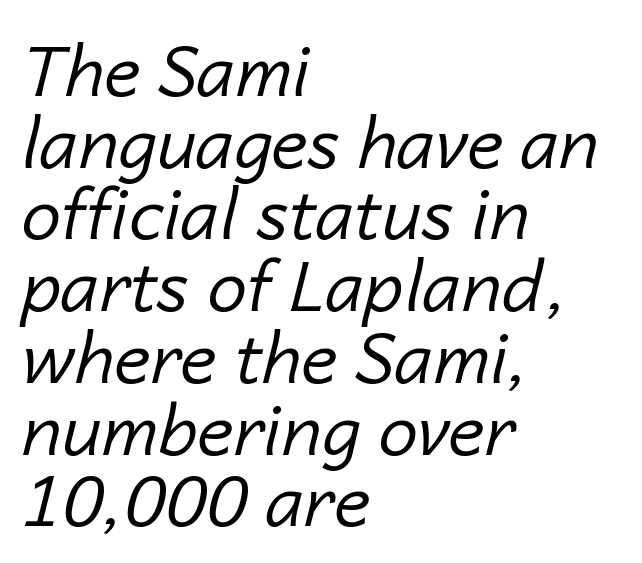
The image shows 71 px regular-weight type, italic (leaning right); set left-aligned, tight line spacing (1.01x), normal letter spacing, not underlined; low stroke contrast and a medium x-height.
